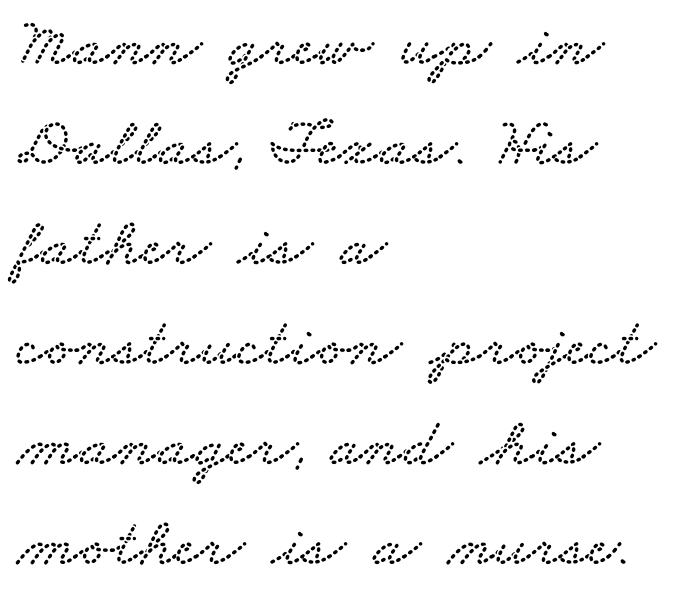
The image shows 69 px wide serif type; set left-aligned, normal line spacing (1.45x), normal letter spacing, not underlined; low stroke contrast and a small x-height.
